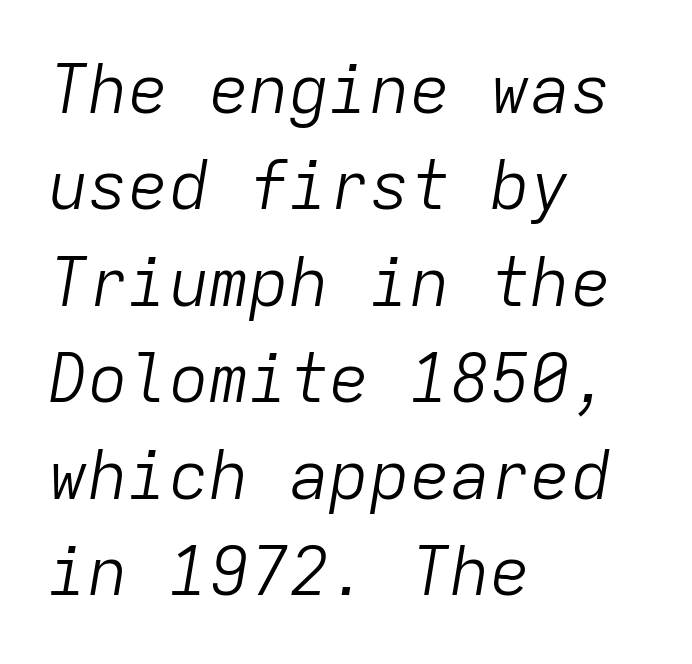
The image shows 67 px light type, italic (leaning right), monospaced; set left-aligned, normal line spacing (1.44x), normal letter spacing, not underlined; low stroke contrast and a medium x-height.
